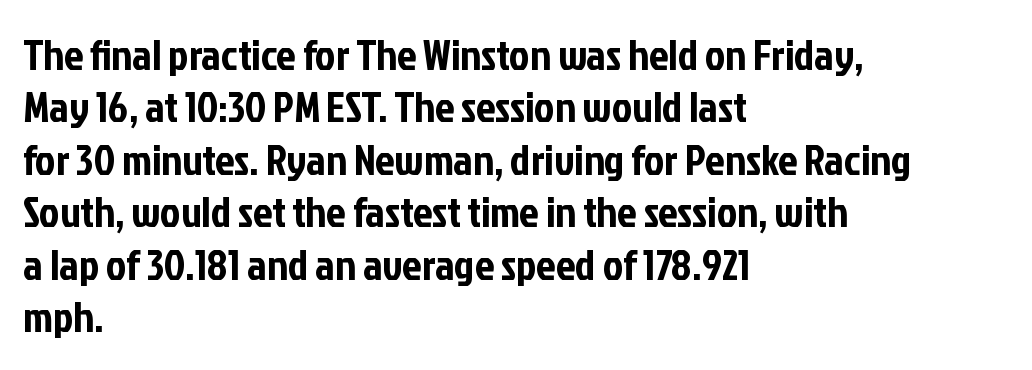
{"serif": "no", "italic": "no", "width": "condensed", "stroke_contrast": "low", "x_height": "medium", "monospaced": "no", "underline": "no", "align": "left", "line_spacing_ratio": 1.22, "letter_spacing": "normal", "letter_spacing_em": 0.0, "glyph_px": 43}
